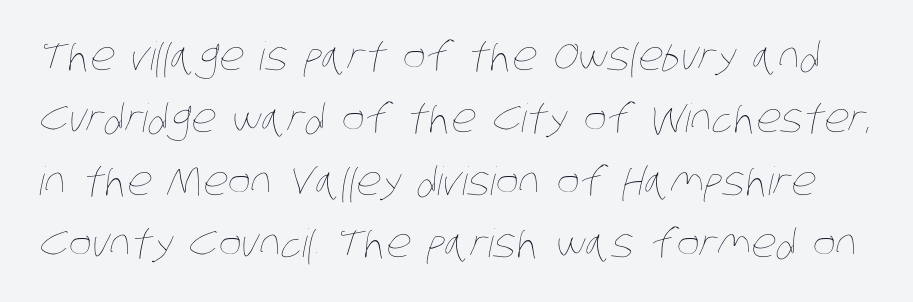
The image shows 39 px thin, condensed type; set normal line spacing (1.6x), normal letter spacing, not underlined; low stroke contrast and a large x-height.
